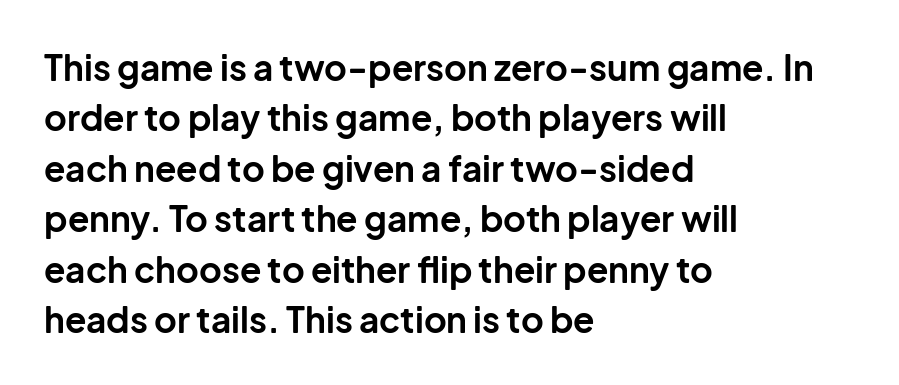
This rendering employs a face without finishing strokes, i.e., a sans-serif. How are the letters spaced? Ordinarily, with no added tracking. The lettering holds an erect, upright posture throughout. The foot of each line stays bare and open. Successive baselines arrive at the customary interval. The ragged edge is on the right, which tells us the setting is flush left.
